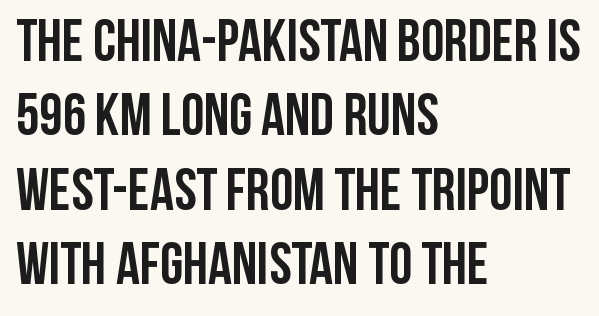
Posture: straight, roman, zero tilt. Look at the bottom of the vertical strokes: they stop flat, with no serifs. Summary of vertical rhythm: regular, with standard interline spacing. Between one letter and the next there's only the usual sliver of space.
